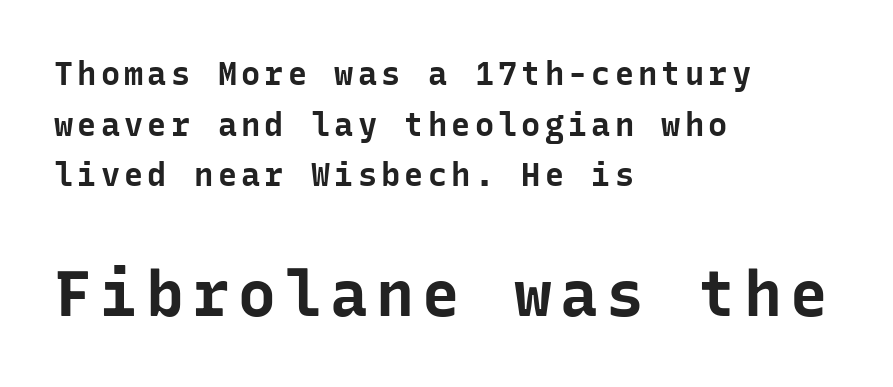
The image shows 63 px bold sans-serif type, upright, monospaced; set left-aligned, normal line spacing (1.58x), not underlined; the second (bottom) block is 1.97x larger; low stroke contrast and a medium x-height.
